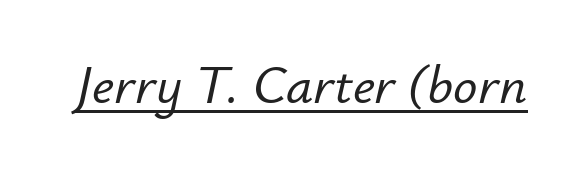
The image shows 54 px text type, italic (leaning right); set normal letter spacing, underlined; low stroke contrast and a small x-height.
